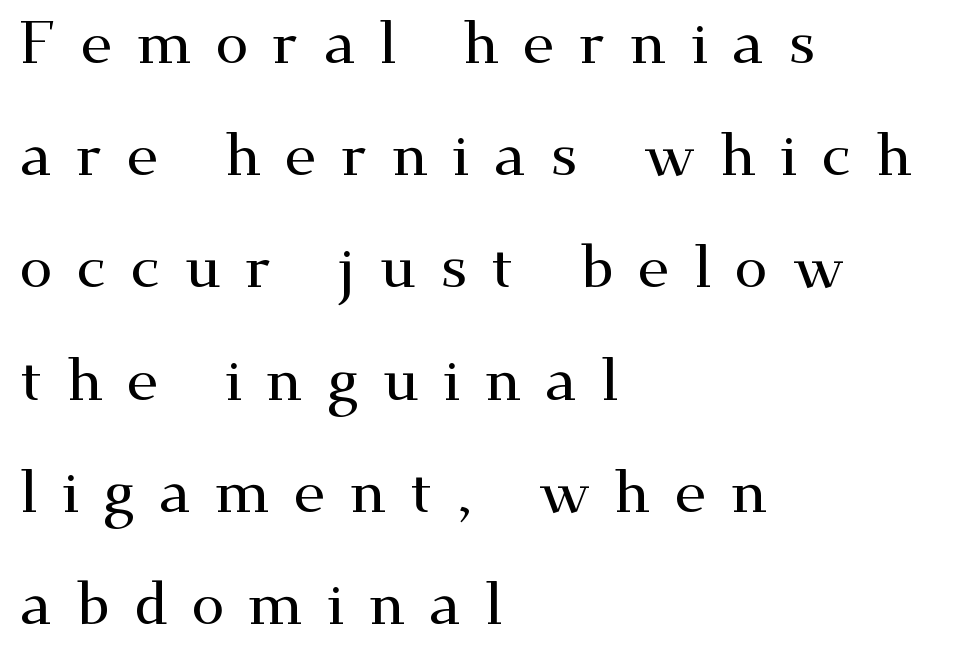
Q: Is the text italic (slanted)? A: No, it is upright.
Q: Is the typeface a serif or a sans-serif typeface? A: Serif.
Q: Is the text underlined? A: No.
Q: How is the paragraph aligned? A: Left-aligned.
Q: Is the spacing between letters normal or unusually wide? A: Unusually wide.
Q: Width (condensed, normal, or wide)? A: Wide.
Q: Stroke contrast? A: Medium.
Q: x-height? A: Small.
Q: Monospaced? A: No.
